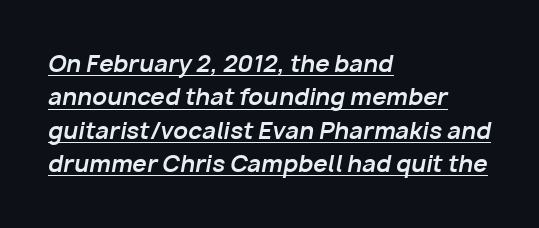
The image shows 23 px bold type, italic (leaning right); set left-aligned, normal line spacing (1.45x), normal letter spacing, underlined.
